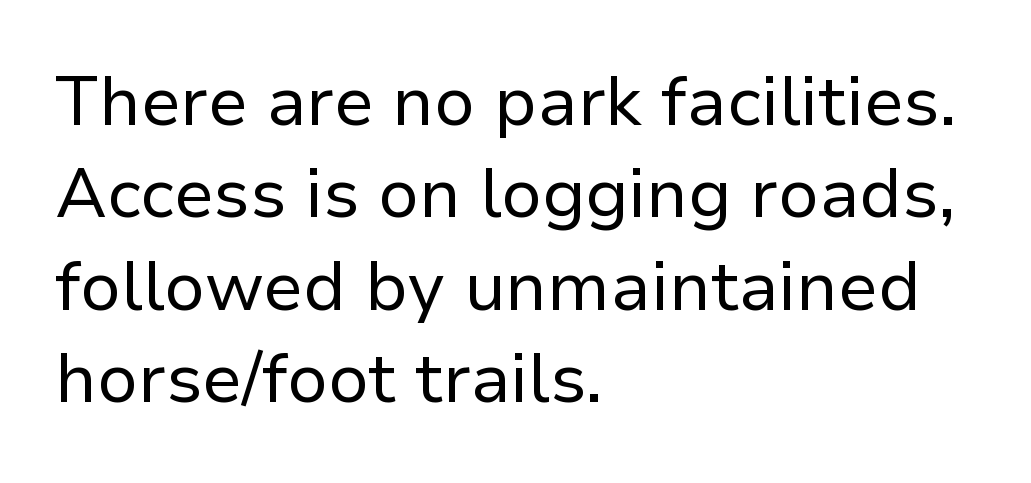
{"serif": "no", "italic": "no", "bold": "no", "weight": "regular", "width": "normal", "stroke_contrast": "low", "x_height": "medium", "monospaced": "no", "underline": "no", "align": "left", "line_spacing": "normal", "line_spacing_ratio": 1.34, "letter_spacing": "normal", "letter_spacing_em": 0.0, "glyph_px": 69}
